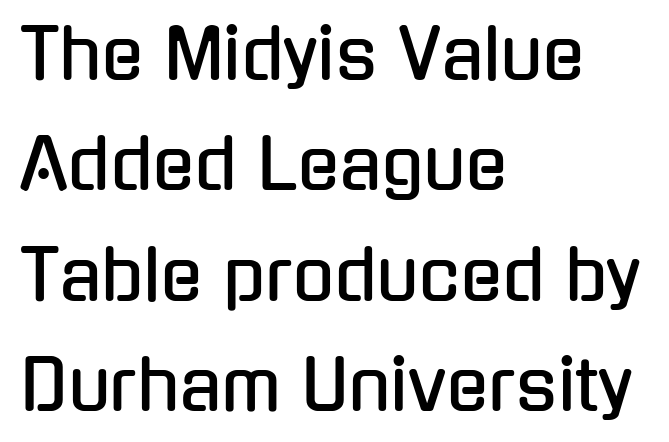
{"serif": "no", "italic": "no", "width": "condensed", "stroke_contrast": "low", "x_height": "medium", "monospaced": "no", "underline": "no", "align": "left", "line_spacing": "normal", "line_spacing_ratio": 1.6, "letter_spacing": "normal", "letter_spacing_em": 0.0, "glyph_px": 69}
